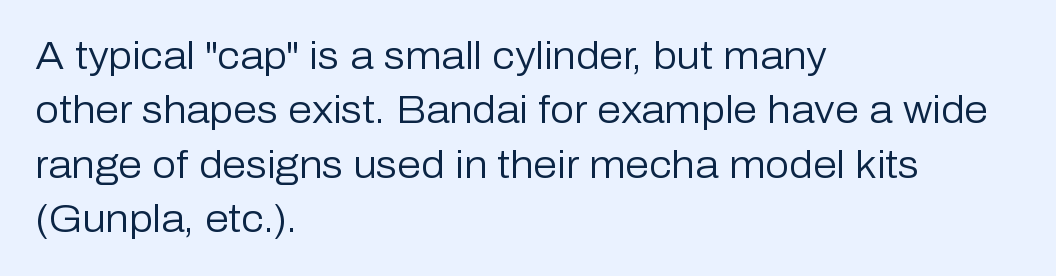
Q: Is the text bold? A: No.
Q: Is the text italic (slanted)? A: No, it is upright.
Q: Is the typeface a serif or a sans-serif typeface? A: Sans-serif.
Q: Is the text underlined? A: No.
Q: How is the paragraph aligned? A: Left-aligned.
Q: Is the spacing between letters normal or unusually wide? A: Normal.
Q: Is the spacing between lines tight, normal or loose? A: Normal.
Q: Width (condensed, normal, or wide)? A: Normal.
Q: Stroke contrast? A: Low.
Q: x-height? A: Medium.
Q: Monospaced? A: No.
